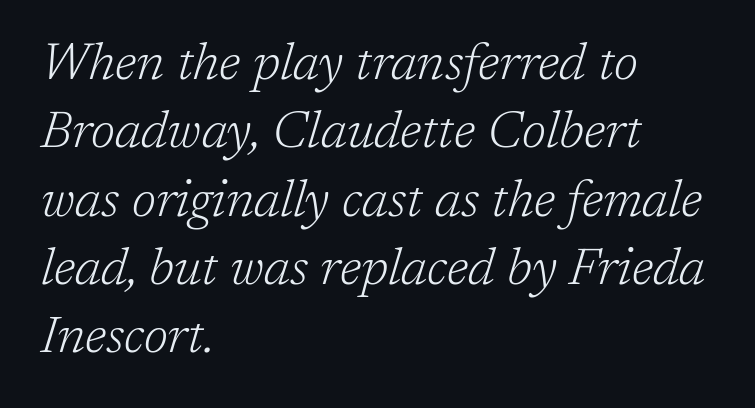
{"serif": "yes", "italic": "yes", "lean": "right", "slant_degrees": 17, "bold": "no", "weight": "light", "width": "normal", "stroke_contrast": "low", "x_height": "medium", "monospaced": "no", "underline": "no", "align": "left", "line_spacing": "normal", "line_spacing_ratio": 1.34, "letter_spacing": "normal", "letter_spacing_em": 0.0, "glyph_px": 51}
